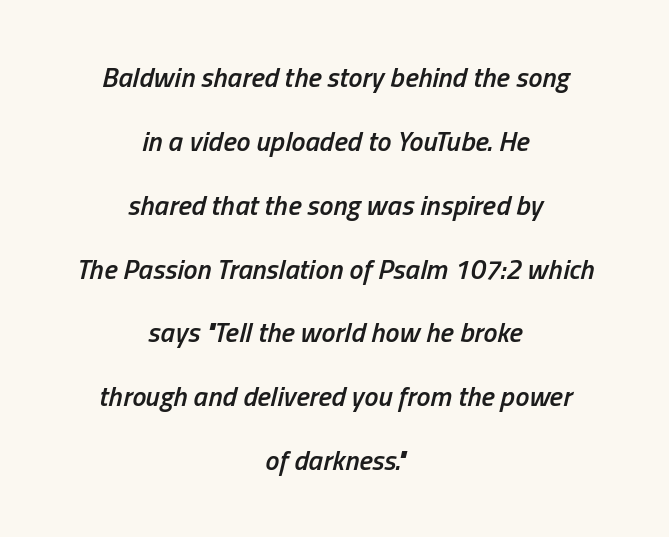
The image shows 28 px semibold, condensed type, italic (leaning right); set centered, loose line spacing (2.28x), normal letter spacing, not underlined; low stroke contrast and a medium x-height.
